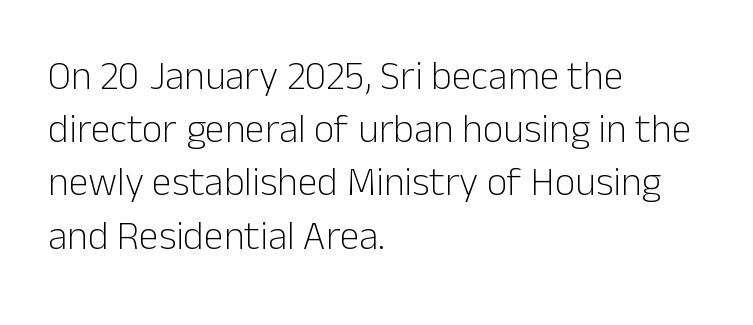
Q: Is the text bold? A: No.
Q: Is the text italic (slanted)? A: No, it is upright.
Q: Is the typeface a serif or a sans-serif typeface? A: Sans-serif.
Q: Is the text underlined? A: No.
Q: How is the paragraph aligned? A: Left-aligned.
Q: Is the spacing between letters normal or unusually wide? A: Normal.
Q: Is the spacing between lines tight, normal or loose? A: Normal.
Q: Width (condensed, normal, or wide)? A: Normal.
Q: Stroke contrast? A: Low.
Q: x-height? A: Medium.
Q: Monospaced? A: No.
